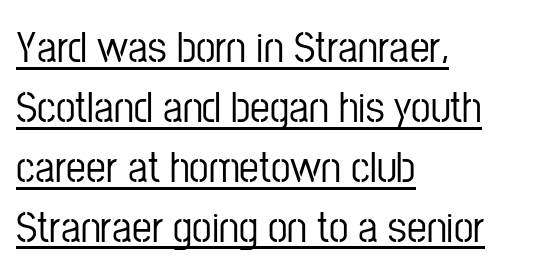
{"serif": "no", "italic": "no", "width": "condensed", "stroke_contrast": "low", "x_height": "medium", "monospaced": "no", "underline": "yes", "align": "left", "line_spacing": "normal", "line_spacing_ratio": 1.36, "letter_spacing": "normal", "letter_spacing_em": 0.0, "glyph_px": 44}
